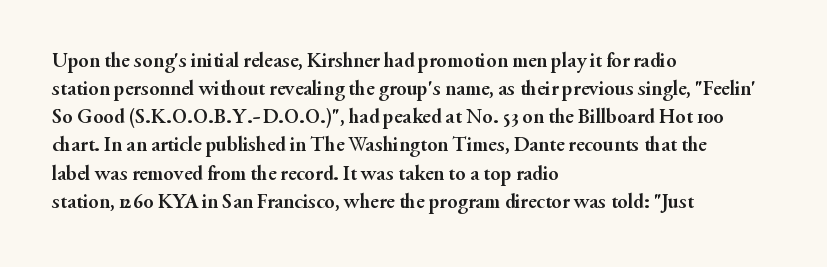
Anything drawn beneath the words? Only blank space. Evenly set lines give the paragraph a standard silhouette. In CSS terms this would be text-align: left. The font's upright variant was chosen for this text. Strokes here are thick enough to call this a true bold.
